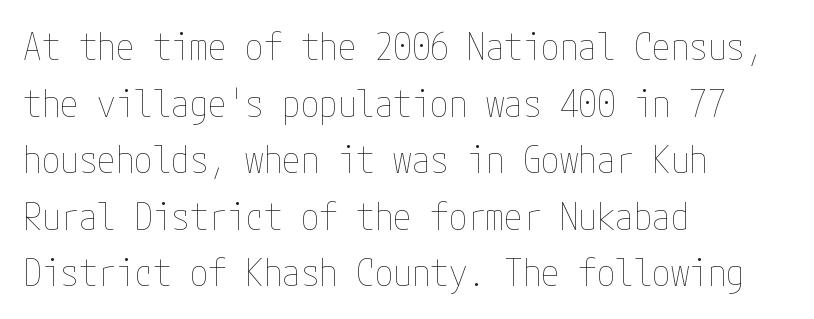
Summary of vertical rhythm: regular, with standard interline spacing. The rendering keeps characters at their native spacing. The axis of the letterforms is exactly vertical. One-word summary of the alignment: left. Counters stay open thanks to moderate or lighter strokes. A bare baseline throughout the passage.
